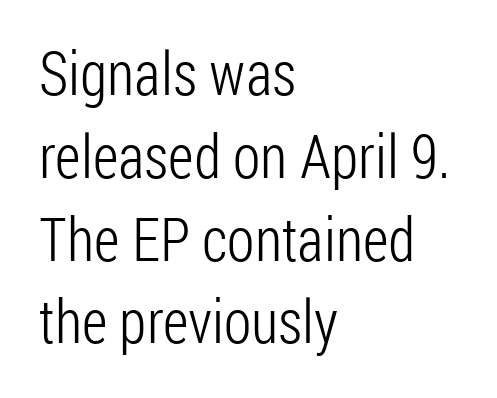
{"serif": "no", "italic": "no", "bold": "no", "weight": "light", "width": "condensed", "stroke_contrast": "low", "x_height": "medium", "monospaced": "no", "underline": "no", "align": "left", "line_spacing": "normal", "line_spacing_ratio": 1.38, "letter_spacing": "normal", "letter_spacing_em": 0.0, "glyph_px": 60}
